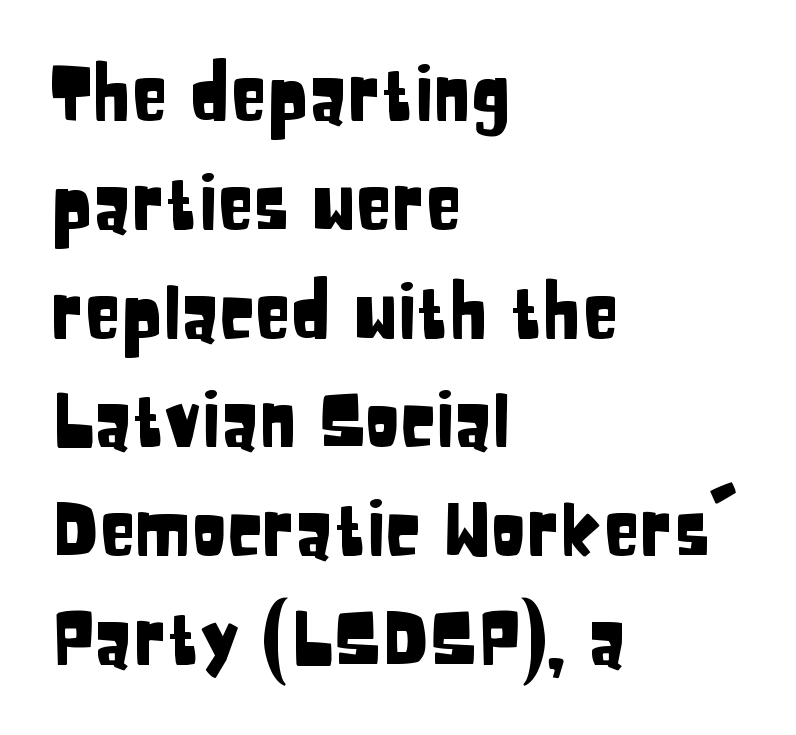
No feet cap the strokes, marking this as sans-serif type. The text block is weighted toward the left margin, trailing off unevenly rightward. The letters stand straight up with perfectly vertical stems. You could call the tracking neutral — neither tight nor loose. The letters advance in unequal steps, a hallmark of proportional type. A bare baseline throughout the passage.
